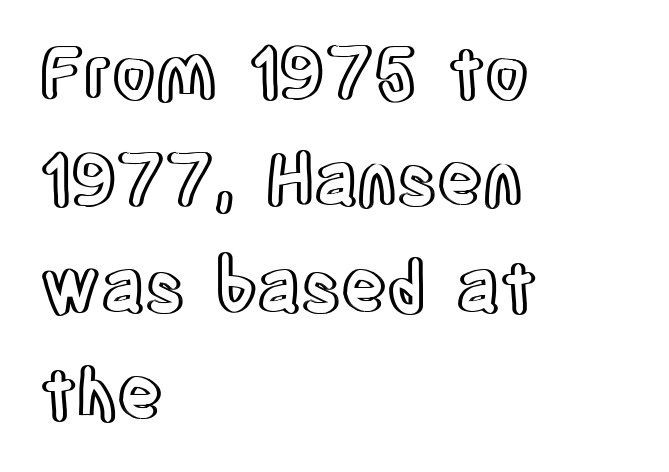
The image shows 70 px condensed type, upright; set left-aligned, normal line spacing (1.53x), normal letter spacing, not underlined; a large x-height.
